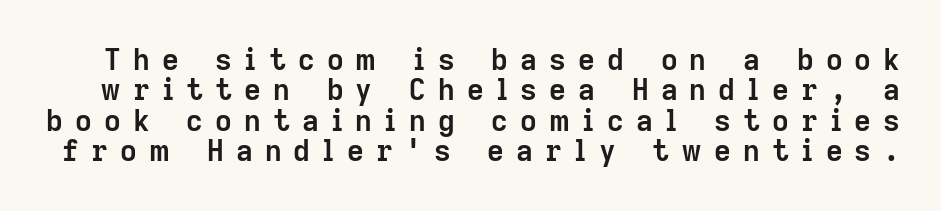
Q: Is the text bold? A: Yes.
Q: Is the text italic (slanted)? A: No, it is upright.
Q: Is the typeface a serif or a sans-serif typeface? A: Sans-serif.
Q: Is the text underlined? A: No.
Q: Is the spacing between letters normal or unusually wide? A: Unusually wide.
Q: Is the spacing between lines tight, normal or loose? A: Tight.
Q: Width (condensed, normal, or wide)? A: Normal.
Q: Stroke contrast? A: Low.
Q: x-height? A: Medium.
Q: Monospaced? A: No.
